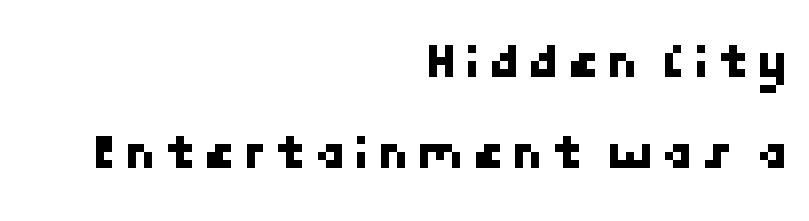
The image shows 51 px sans-serif type; set right-aligned, line spacing 1.78x, not underlined; low stroke contrast and a medium x-height.
